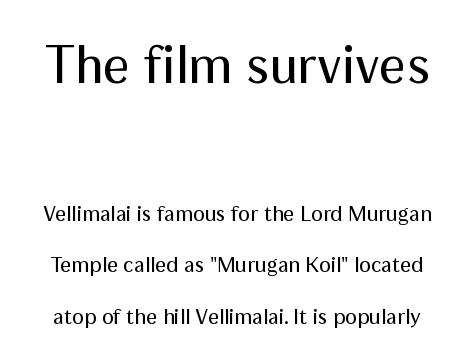
The image shows 54 px regular-weight sans-serif type, upright; set loose line spacing (2.33x), normal letter spacing, not underlined; the first (top) block is 2.45x larger; medium stroke contrast and a medium x-height.
